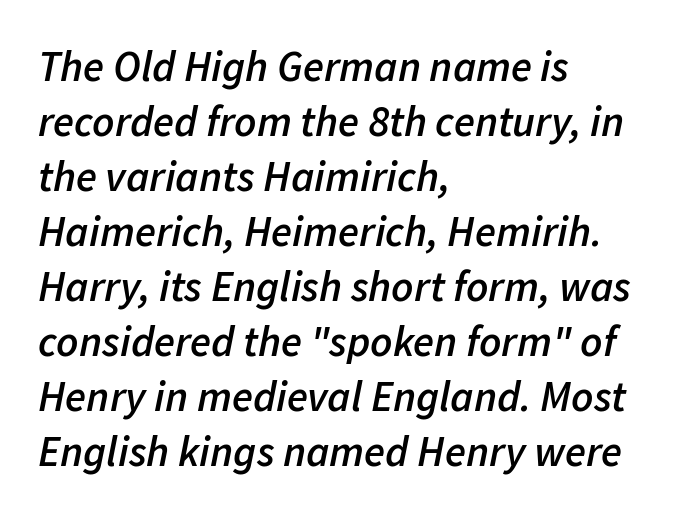
Q: Is the text bold? A: Semi-bold.
Q: Is the text italic (slanted)? A: Yes, it leans right by about 11 degrees.
Q: Is the text underlined? A: No.
Q: How is the paragraph aligned? A: Left-aligned.
Q: Is the spacing between letters normal or unusually wide? A: Normal.
Q: Is the spacing between lines tight, normal or loose? A: Normal.
Q: Width (condensed, normal, or wide)? A: Normal.
Q: Stroke contrast? A: Low.
Q: x-height? A: Medium.
Q: Monospaced? A: No.
